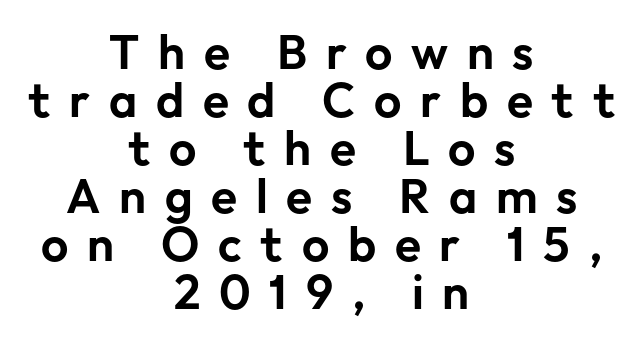
Cramped leading. This sample has the flowing, uneven cadence of proportional lettering. Posture: upright roman. Leftover space on each line is divided equally before and after the words.
